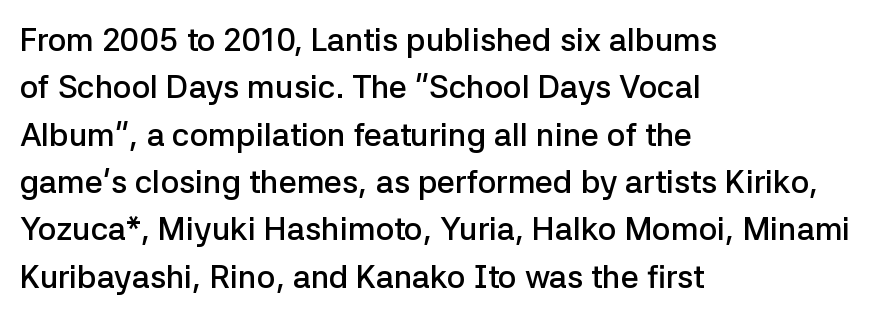
Think of a printed novel: that variable character pitch is what you see here. The space between consecutive lines is moderate. Moderately thickened strokes mark this as semibold type. The compositor pushed each line to the left boundary. Here the glyphs are tracked normally, forming tight word shapes.
